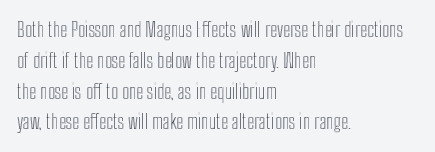
Letter spacing: default. This rendering uses left alignment, leaving the right contour irregular. The axis of the letterforms is exactly vertical. Evenly set lines give the paragraph a standard silhouette.
